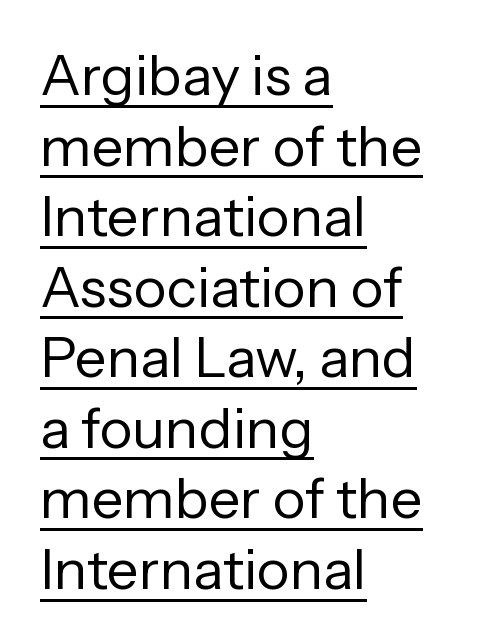
Weight class: somewhere from thin through regular. The sample's only ornament is a line tracing under the words. The passage is arranged the way most books set body copy — flush left. The characters display no serif detailing; their extremities are plain.
